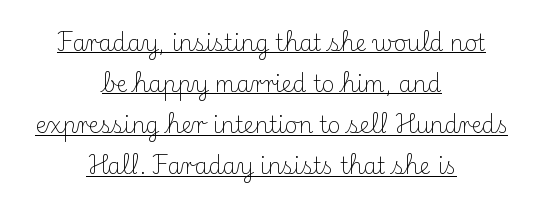
Q: Is the text bold? A: No.
Q: Is the text italic (slanted)? A: No, it is upright.
Q: Is the text underlined? A: Yes.
Q: How is the paragraph aligned? A: Centered.
Q: Is the spacing between letters normal or unusually wide? A: Normal.
